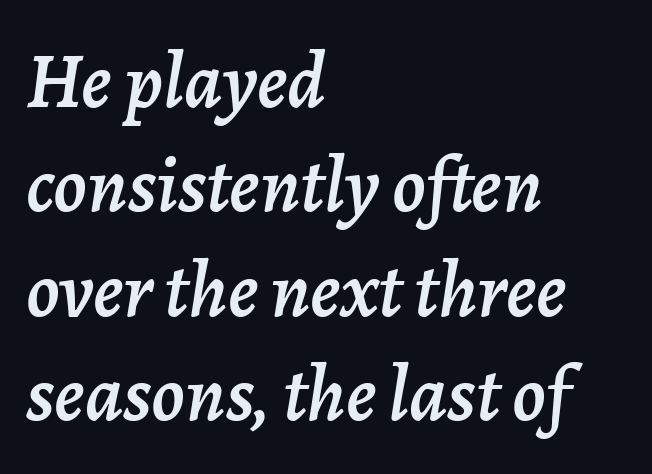
Q: Is the text italic (slanted)? A: Yes, it leans right by about 7 degrees.
Q: Is the text underlined? A: No.
Q: How is the paragraph aligned? A: Left-aligned.
Q: Is the spacing between letters normal or unusually wide? A: Normal.
Q: Is the spacing between lines tight, normal or loose? A: Normal.
Q: Width (condensed, normal, or wide)? A: Normal.
Q: Stroke contrast? A: Low.
Q: x-height? A: Medium.
Q: Monospaced? A: No.
